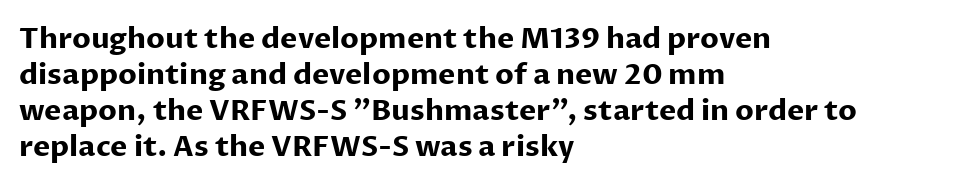
The image shows 29 px bold sans-serif type, upright; set left-aligned, line spacing 1.24x, normal letter spacing, not underlined; low stroke contrast and a medium x-height.
